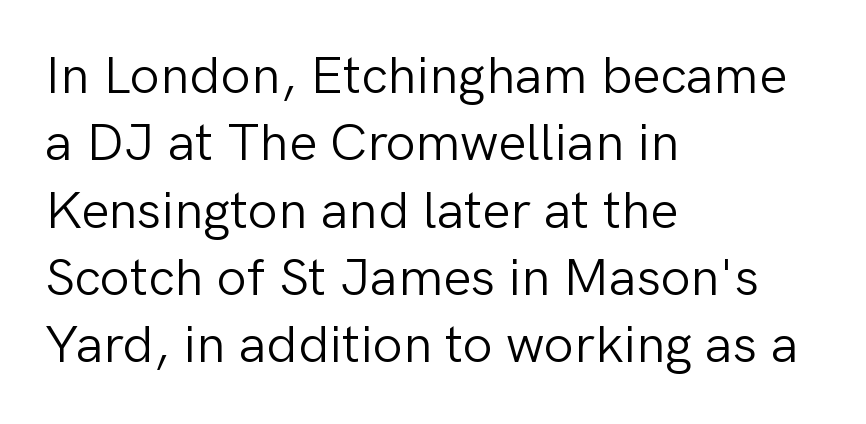
Q: Is the text bold? A: No.
Q: Is the text italic (slanted)? A: No, it is upright.
Q: Is the typeface a serif or a sans-serif typeface? A: Sans-serif.
Q: Is the text underlined? A: No.
Q: How is the paragraph aligned? A: Left-aligned.
Q: Is the spacing between letters normal or unusually wide? A: Normal.
Q: Is the spacing between lines tight, normal or loose? A: Normal.
Q: Width (condensed, normal, or wide)? A: Normal.
Q: Stroke contrast? A: Low.
Q: x-height? A: Medium.
Q: Monospaced? A: No.
